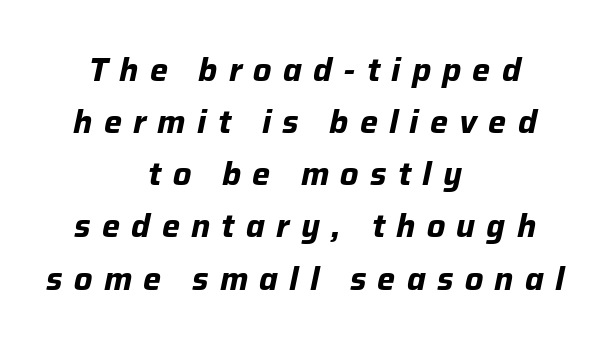
Q: Is the text bold? A: Yes.
Q: Is the text italic (slanted)? A: Yes, it leans right by about 12 degrees.
Q: Is the text underlined? A: No.
Q: How is the paragraph aligned? A: Centered.
Q: Is the spacing between letters normal or unusually wide? A: Unusually wide.
Q: Is the spacing between lines tight, normal or loose? A: Normal.
Q: Width (condensed, normal, or wide)? A: Normal.
Q: Stroke contrast? A: Low.
Q: x-height? A: Medium.
Q: Monospaced? A: No.
